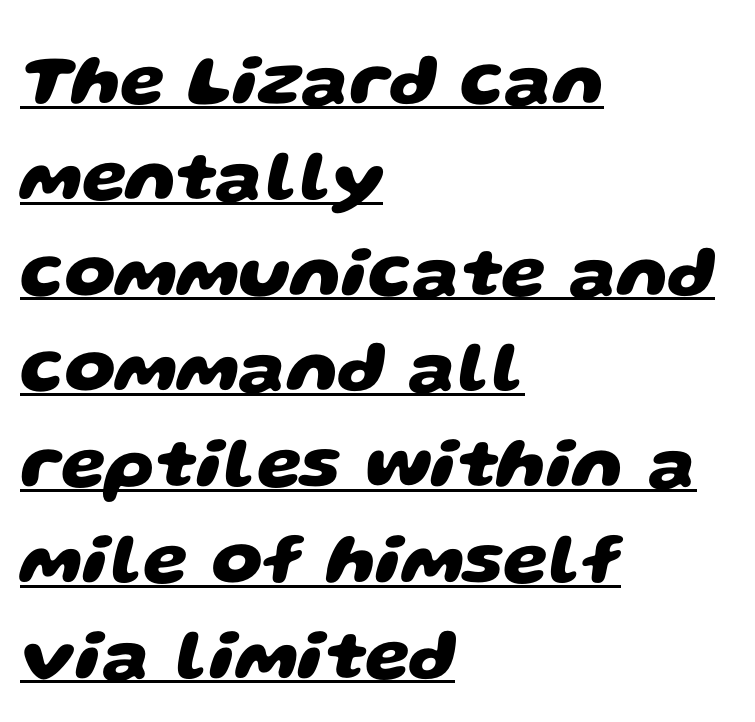
The letters advance in unequal steps, a hallmark of proportional type. The paragraph has a hard left edge and a soft right edge. The letters carry no serifs — their stems end cleanly without finishing strokes. A typesetter would call this leading conventional body-copy spacing. Typographic density is high because the face is bold. Check the space under the baseline: a stroke is drawn there.
